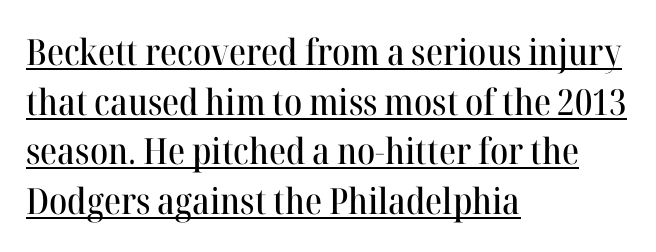
The font family rendered here belongs to the serif group. If you measured baseline to baseline, you'd find a middling distance. Think of a printed novel: that variable character pitch is what you see here. Notice how the stems are strictly vertical — no italics here.
